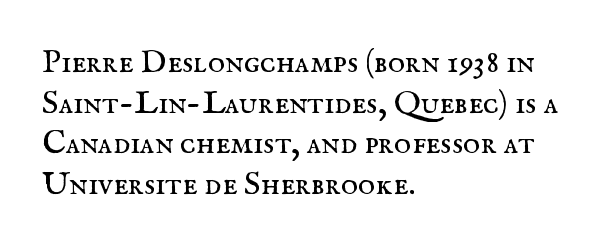
Q: Is the text bold? A: No.
Q: Is the text italic (slanted)? A: No, it is upright.
Q: Is the typeface a serif or a sans-serif typeface? A: Serif.
Q: Is the text underlined? A: No.
Q: How is the paragraph aligned? A: Left-aligned.
Q: Is the spacing between letters normal or unusually wide? A: Normal.
Q: Width (condensed, normal, or wide)? A: Normal.
Q: Stroke contrast? A: Medium.
Q: x-height? A: Small.
Q: Monospaced? A: No.
